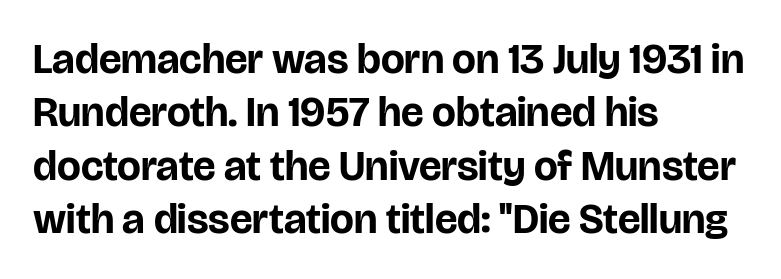
The zone under the glyphs is completely vacant. The letters stand upright; this is a roman face. Heft: maximum for text — a bold. The passage shown has conventional tracking throughout. The setting favours the left margin, as ordinary paragraphs usually do. Examine the stroke ends and you'll find no serifs.
